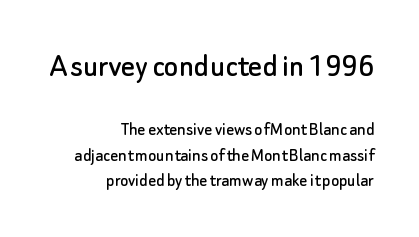
Q: Is the text italic (slanted)? A: No, it is upright.
Q: Is the typeface a serif or a sans-serif typeface? A: Sans-serif.
Q: Is the text underlined? A: No.
Q: How is the paragraph aligned? A: Right-aligned.
Q: Is the spacing between letters normal or unusually wide? A: Normal.
Q: Is the spacing between lines tight, normal or loose? A: Normal.
Q: Which block of text is set in a larger size, the first (top) or the second (bottom)? A: The first (top) one.
Q: Width (condensed, normal, or wide)? A: Normal.
Q: Stroke contrast? A: Low.
Q: x-height? A: Small.
Q: Monospaced? A: No.
